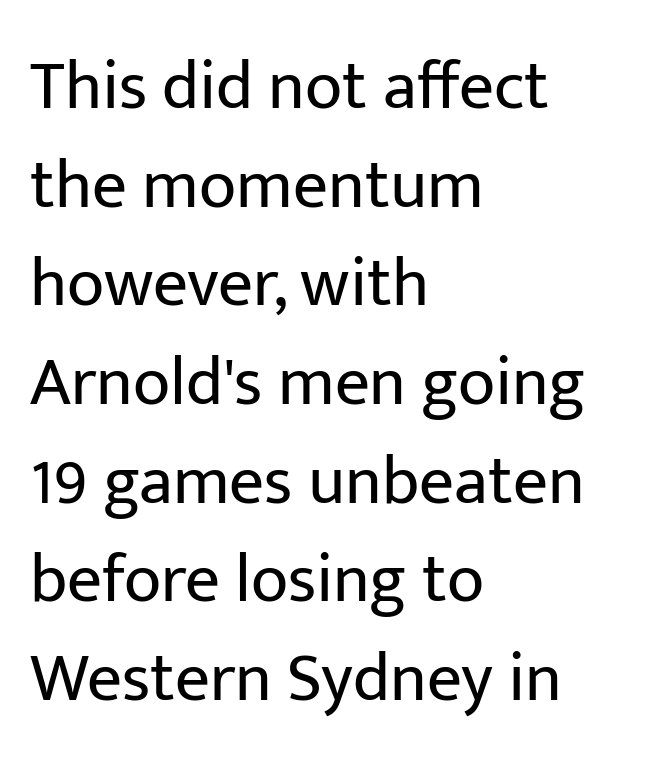
Q: Is the text bold? A: No.
Q: Is the text italic (slanted)? A: No, it is upright.
Q: Is the typeface a serif or a sans-serif typeface? A: Sans-serif.
Q: Is the text underlined? A: No.
Q: How is the paragraph aligned? A: Left-aligned.
Q: Is the spacing between letters normal or unusually wide? A: Normal.
Q: Is the spacing between lines tight, normal or loose? A: Normal.
Q: Width (condensed, normal, or wide)? A: Normal.
Q: Stroke contrast? A: Low.
Q: x-height? A: Medium.
Q: Monospaced? A: No.
